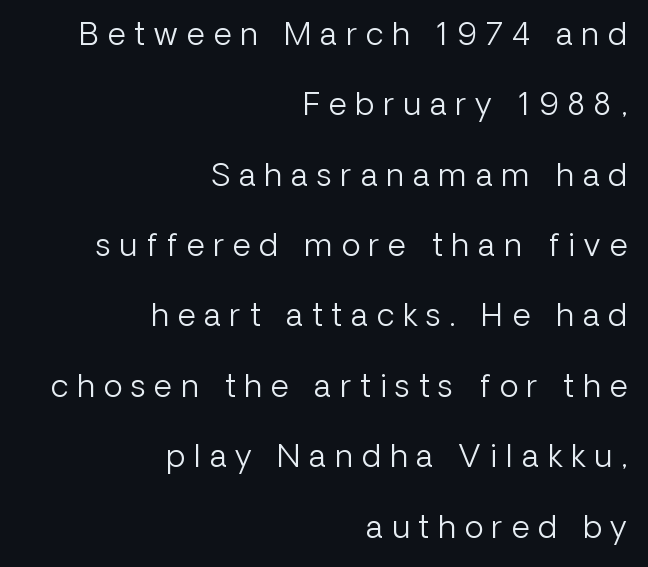
{"serif": "no", "italic": "no", "bold": "no", "weight": "light", "width": "normal", "stroke_contrast": "low", "x_height": "medium", "monospaced": "no", "underline": "no", "align": "right", "line_spacing": "loose", "line_spacing_ratio": 2.27, "letter_spacing": "wide", "letter_spacing_em": 0.29, "glyph_px": 31}
